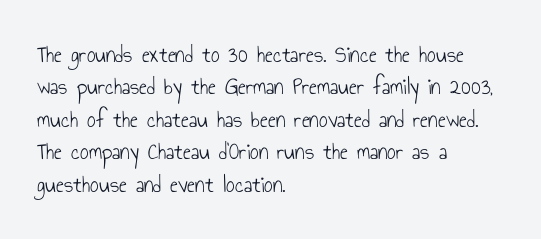
The image shows 24 px text type, upright; set left-aligned, normal line spacing (1.35x), normal letter spacing, not underlined.
